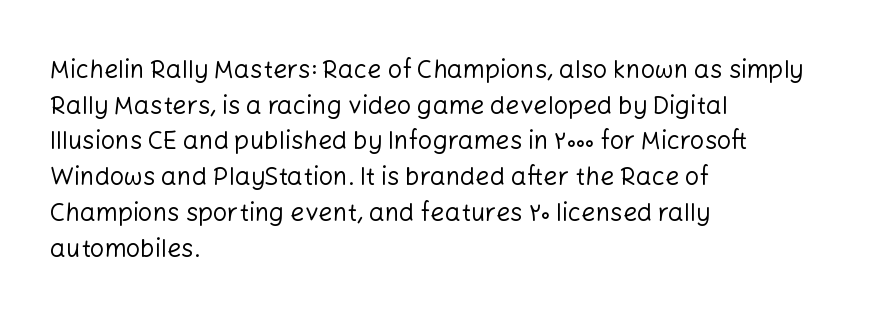
No word sits above an underline. These lines stack with their left ends in a neat column. The line-height multiplier appears to be the usual default. Ordinary non-slanted type is in use. Students, note that the glyphs here touch the page at normal intervals.
